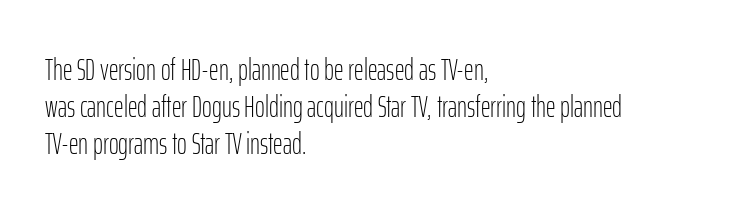
{"serif": "no", "italic": "no", "bold": "no", "weight": "light", "width": "condensed", "stroke_contrast": "low", "x_height": "medium", "monospaced": "no", "underline": "no", "align": "left", "line_spacing_ratio": 1.23, "letter_spacing": "normal", "letter_spacing_em": 0.0, "glyph_px": 30}
